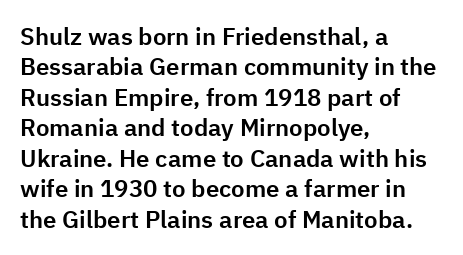
Unmarked baselines from the first word to the last. Short and long lines alike share a common starting point at left. The horizontal fit of the characters is conventional and even. Leading matches the norm, producing a regular column. In terms of posture, this sample is upright.
